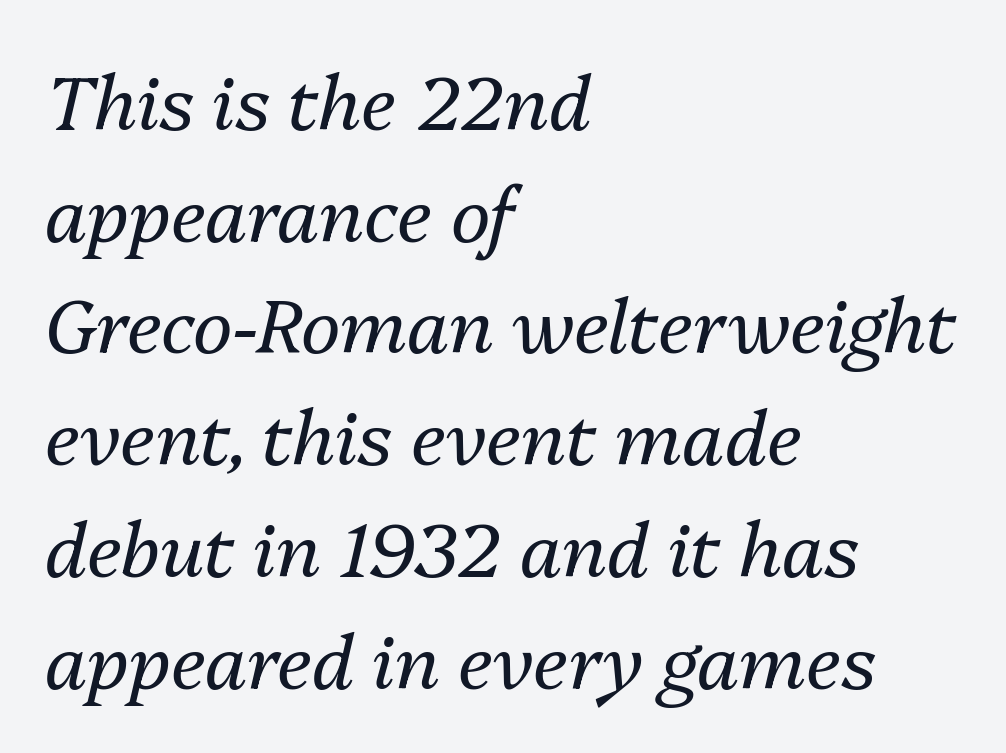
Default kerning and tracking; the words read as compact shapes. Descenders are the only things crossing below the line. The paragraph shown leans on its left margin. Reading down the column, the eye jumps a familiar distance to each next line. Heft: none added — not bold. Notice how the stems are inclined rather than vertical — that's the hallmark of italics.
